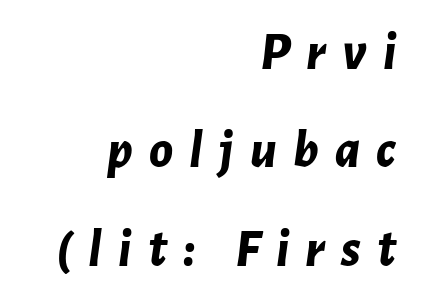
Q: Is the text bold? A: Yes.
Q: Is the text italic (slanted)? A: Yes, it leans right by about 7 degrees.
Q: Is the text underlined? A: No.
Q: How is the paragraph aligned? A: Right-aligned.
Q: Is the spacing between letters normal or unusually wide? A: Unusually wide.
Q: Width (condensed, normal, or wide)? A: Normal.
Q: Stroke contrast? A: Low.
Q: x-height? A: Medium.
Q: Monospaced? A: No.
